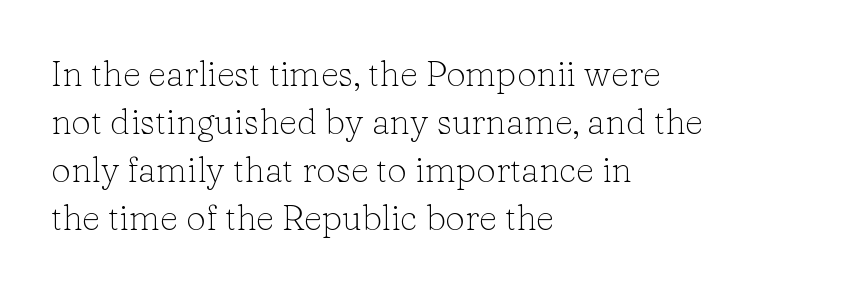
The image shows 35 px light serif type, upright; set left-aligned, normal line spacing (1.37x), normal letter spacing, not underlined; low stroke contrast and a medium x-height.
